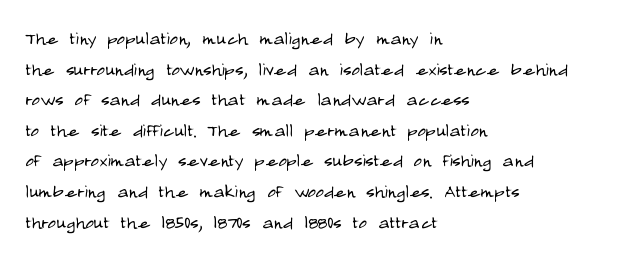
Q: Is the text bold? A: No.
Q: Is the text italic (slanted)? A: No, it is upright.
Q: Is the text underlined? A: No.
Q: How is the paragraph aligned? A: Left-aligned.
Q: Is the spacing between letters normal or unusually wide? A: Normal.
Q: Is the spacing between lines tight, normal or loose? A: Normal.
